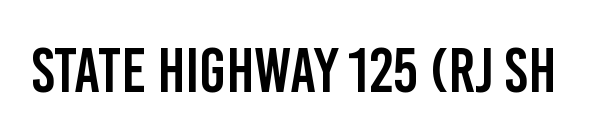
The image shows 63 px condensed sans-serif type, upright; set normal letter spacing, not underlined; low stroke contrast and a large x-height.
